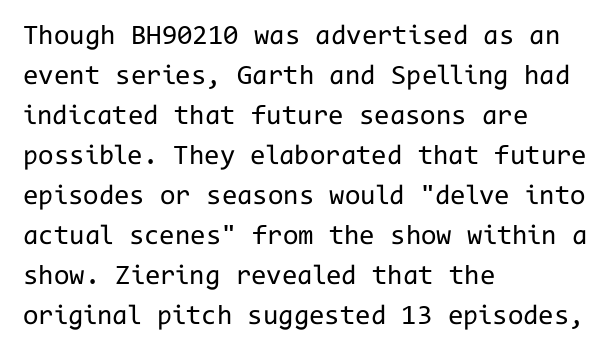
{"serif": "no", "italic": "no", "bold": "no", "weight": "regular", "width": "normal", "stroke_contrast": "low", "x_height": "medium", "monospaced": "yes", "underline": "no", "align": "left", "line_spacing": "normal", "line_spacing_ratio": 1.43, "letter_spacing": "normal", "letter_spacing_em": 0.0, "glyph_px": 28}
